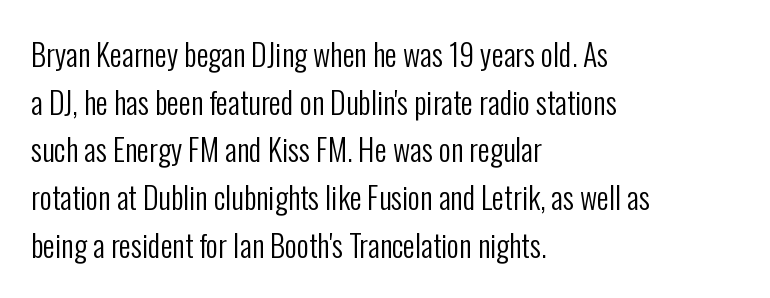
{"serif": "no", "italic": "no", "bold": "no", "weight": "regular", "width": "condensed", "stroke_contrast": "low", "x_height": "medium", "monospaced": "no", "underline": "no", "align": "left", "line_spacing": "normal", "line_spacing_ratio": 1.59, "letter_spacing": "normal", "letter_spacing_em": 0.0, "glyph_px": 30}
